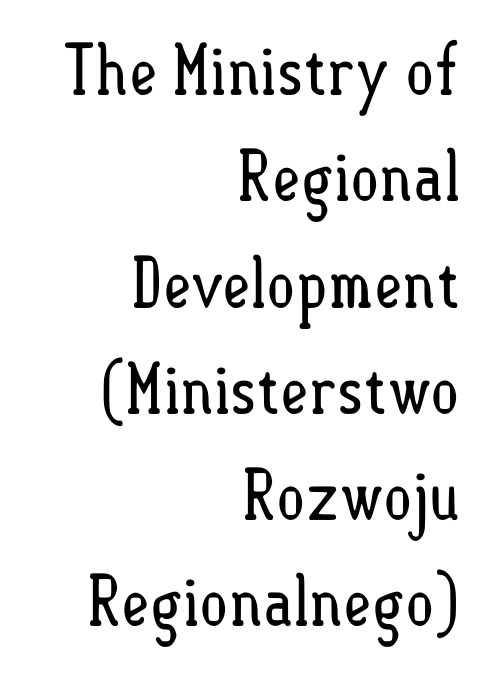
Varying glyph widths throughout — classic text-font behaviour. Observe the ordinary spacing: letters are neighbours, not strangers. This reads as an unemphasized weight, regular at the heaviest. Posture: vertical. Underline: absent.
